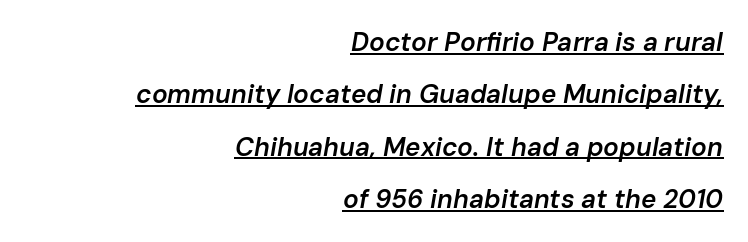
The glyphs have the mass of a demibold cut, below bold. Caption: multi-line text, flush right, ragged left. Rendered with sloped, italic letterforms. The typesetter has applied underlining to the passage shown.
